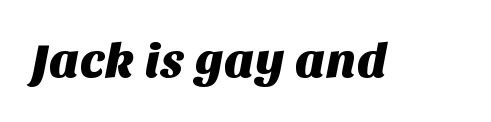
This sample has the flowing, uneven cadence of proportional lettering. The tracking reads as untouched default to a designer's eye. Glance below the letters and you will spot only blank space. The rendering shows plain stroke endings on the letterforms — a sans-serif design.
